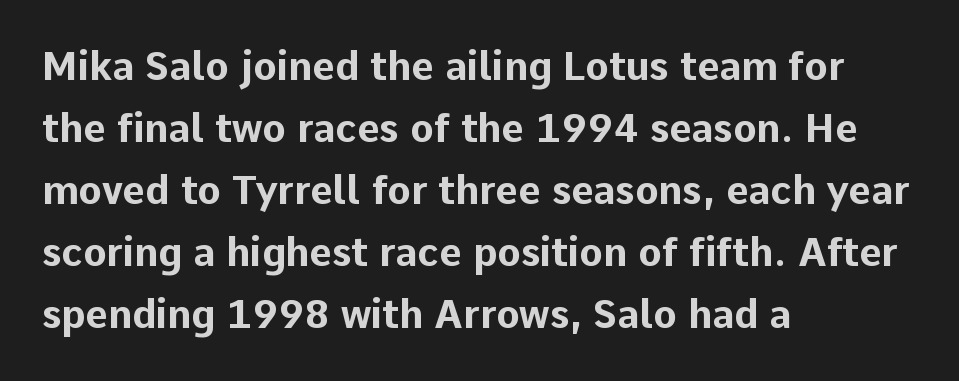
The image shows 39 px bold sans-serif type, upright; set left-aligned, normal line spacing (1.59x), normal letter spacing, not underlined; low stroke contrast and a medium x-height.
